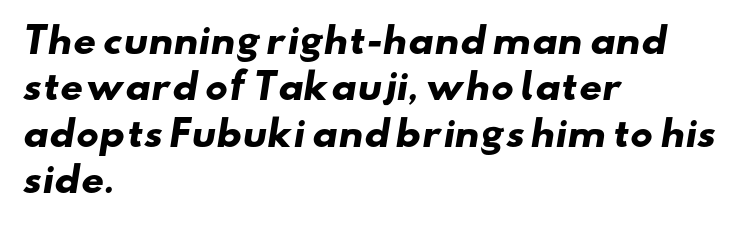
Q: Is the text bold? A: Yes.
Q: Is the typeface a serif or a sans-serif typeface? A: Sans-serif.
Q: Is the text underlined? A: No.
Q: How is the paragraph aligned? A: Left-aligned.
Q: Is the spacing between letters normal or unusually wide? A: Normal.
Q: Is the spacing between lines tight, normal or loose? A: Normal.
Q: Width (condensed, normal, or wide)? A: Wide.
Q: Stroke contrast? A: Low.
Q: x-height? A: Small.
Q: Monospaced? A: No.
